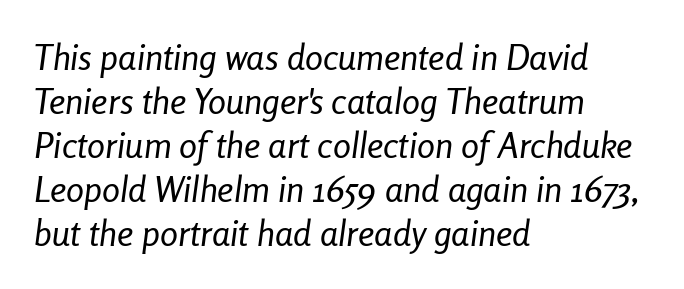
{"italic": "yes", "lean": "right", "slant_degrees": 8, "bold": "no", "weight": "regular", "width": "condensed", "stroke_contrast": "low", "x_height": "medium", "monospaced": "no", "underline": "no", "align": "left", "line_spacing_ratio": 1.22, "letter_spacing": "normal", "letter_spacing_em": 0.0, "glyph_px": 36}
